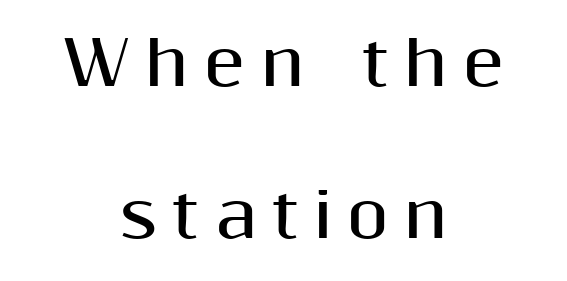
In terms of posture, this sample is upright. Horizontal alignment here is central, giving a formal, balanced look. The space beneath each line is pristine and unruled. The vertical gap from one line to the next is large. I'd describe the lettering as bold — thick and assertive. Spacing verdict: proportional, widths tailored to each character.
